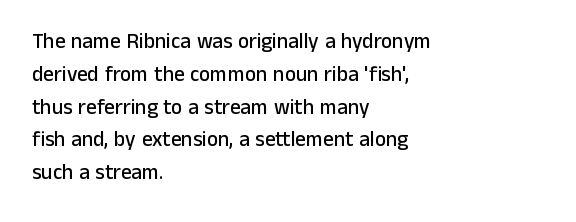
The image shows 21 px text type, upright; set left-aligned, normal line spacing (1.56x), normal letter spacing, not underlined.
